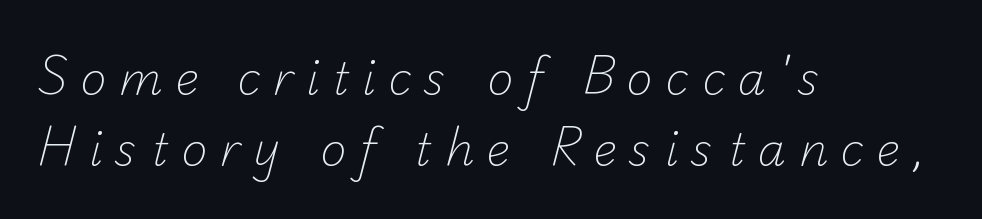
{"serif": "no", "bold": "no", "weight": "light", "width": "normal", "stroke_contrast": "low", "x_height": "small", "monospaced": "no", "underline": "no", "align": "left", "line_spacing": "normal", "line_spacing_ratio": 1.58, "letter_spacing": "wide", "letter_spacing_em": 0.28, "glyph_px": 45}
